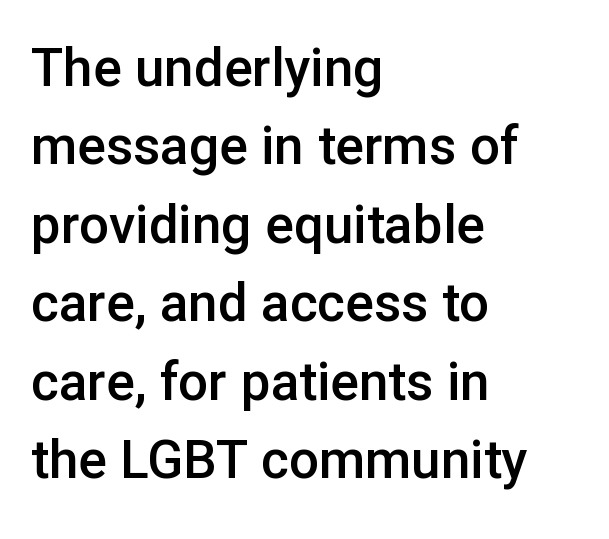
The horizontal fit of the characters is conventional and even. This sample is left-justified, so line endings fall wherever the words run out. The area under the type is left untouched. Stroke terminals: plain, sans-serif. A normal amount of white space separates one row of letters from the next.
